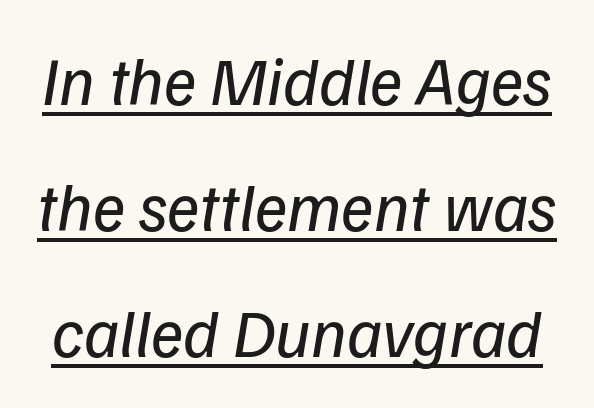
This rendering employs a face without finishing strokes, i.e., a sans-serif. You could not count columns in this text — the font is proportionally spaced. The cut favours lightness, reaching ordinary text weight at its darkest. Does extra space separate the letters? No, they use regular spacing.
